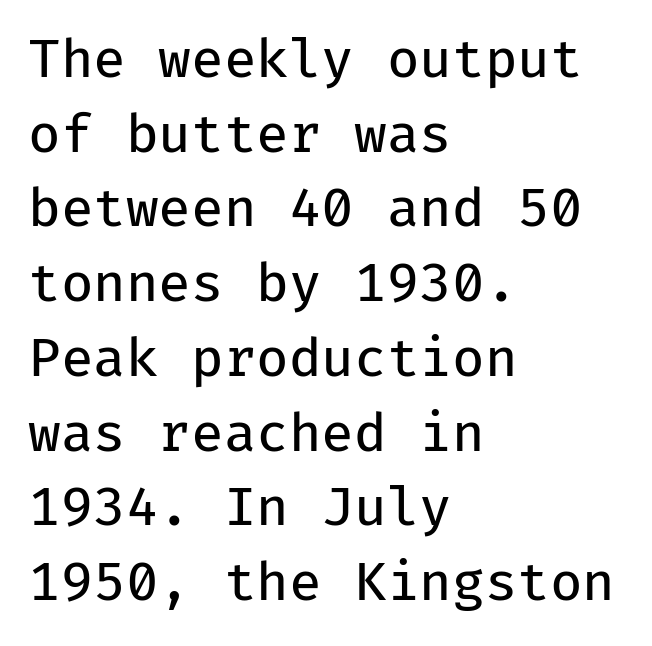
The image shows 53 px regular-weight sans-serif type, upright, monospaced; set left-aligned, normal line spacing (1.41x), normal letter spacing, not underlined; low stroke contrast and a medium x-height.
